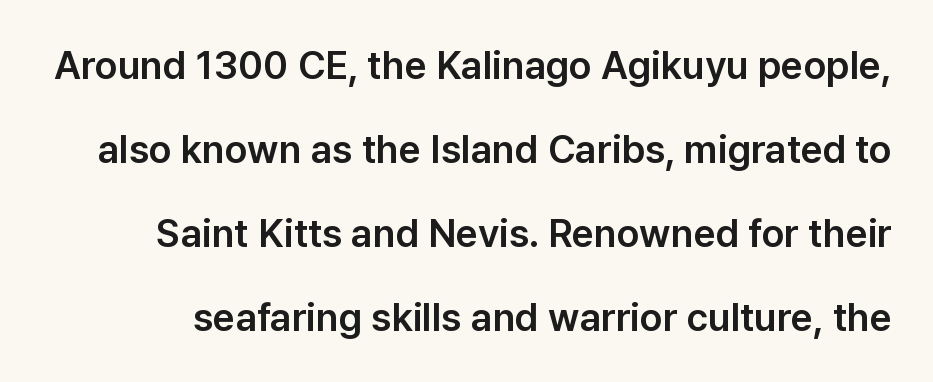
A typesetter would label this face a sans. Compared with typical body copy, the letter spacing here is the same. The letters stand upright; this is a roman face. Bare-footed words on every line. Do the characters align in a grid? No, the font is proportional.
